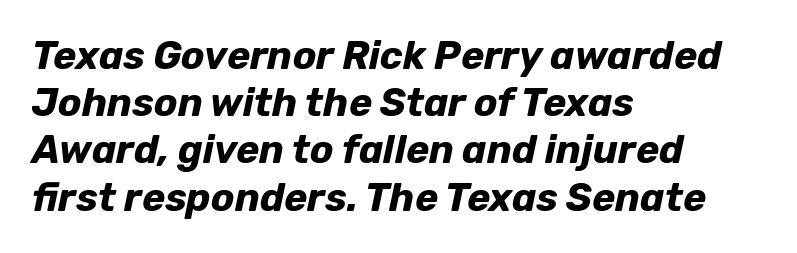
{"italic": "yes", "lean": "right", "slant_degrees": 12, "bold": "yes", "weight": "bold", "width": "normal", "stroke_contrast": "low", "x_height": "medium", "monospaced": "no", "underline": "no", "align": "left", "line_spacing_ratio": 1.21, "letter_spacing": "normal", "letter_spacing_em": 0.0, "glyph_px": 39}
